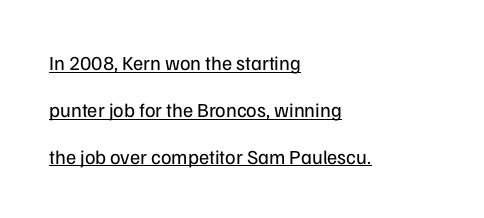
{"italic": "no", "bold": "no", "underline": "yes", "align": "left", "line_spacing": "loose", "line_spacing_ratio": 2.34, "letter_spacing": "normal", "letter_spacing_em": 0.0, "glyph_px": 20}
